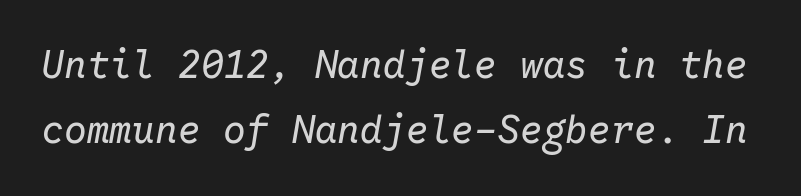
The image shows 38 px regular-weight type, italic (leaning right), monospaced; set line spacing 1.72x, normal letter spacing, not underlined; low stroke contrast and a medium x-height.
